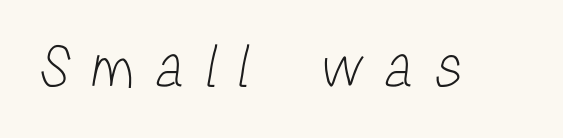
Compared with a typical body face, this is equally light or lighter still. The face used here is rendered with a markedly widened letterfit. A typesetter would call this proportional, since set widths differ per character. Typographically, this falls in the sans-serif category.
